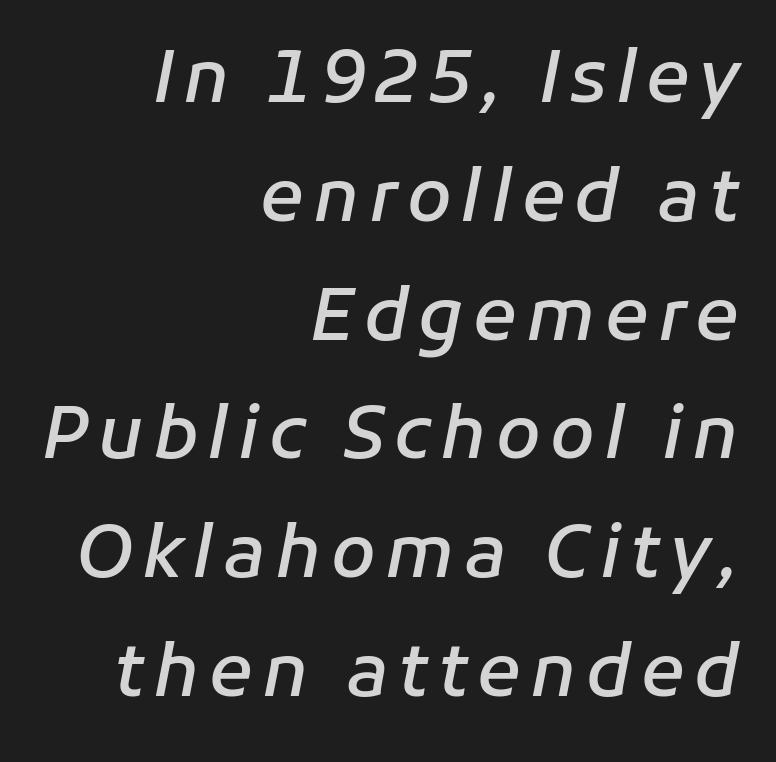
{"italic": "yes", "lean": "right", "slant_degrees": 11, "bold": "semi", "weight": "semibold", "width": "normal", "stroke_contrast": "low", "x_height": "medium", "monospaced": "no", "underline": "no", "align": "right", "line_spacing": "normal", "line_spacing_ratio": 1.65, "glyph_px": 72}
